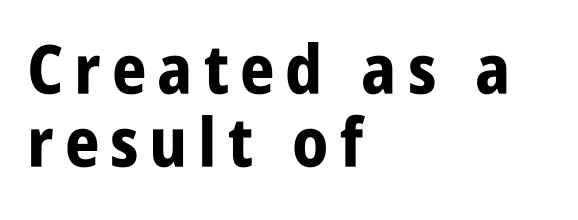
{"serif": "no", "italic": "no", "bold": "yes", "weight": "bold", "width": "condensed", "stroke_contrast": "low", "x_height": "large", "monospaced": "no", "underline": "no", "align": "left", "line_spacing": "tight", "line_spacing_ratio": 1.07, "glyph_px": 68}
